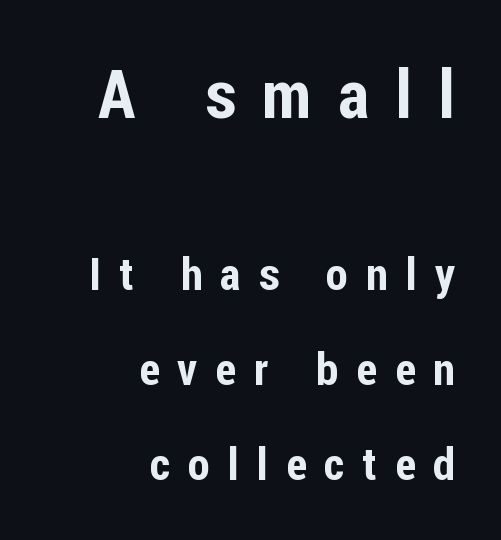
Q: Is the text italic (slanted)? A: No, it is upright.
Q: Is the typeface a serif or a sans-serif typeface? A: Sans-serif.
Q: Is the text underlined? A: No.
Q: How is the paragraph aligned? A: Right-aligned.
Q: Is the spacing between letters normal or unusually wide? A: Unusually wide.
Q: Is the spacing between lines tight, normal or loose? A: Loose.
Q: Which block of text is set in a larger size, the first (top) or the second (bottom)? A: The first (top) one.
Q: Width (condensed, normal, or wide)? A: Condensed.
Q: Stroke contrast? A: Low.
Q: x-height? A: Medium.
Q: Monospaced? A: No.
